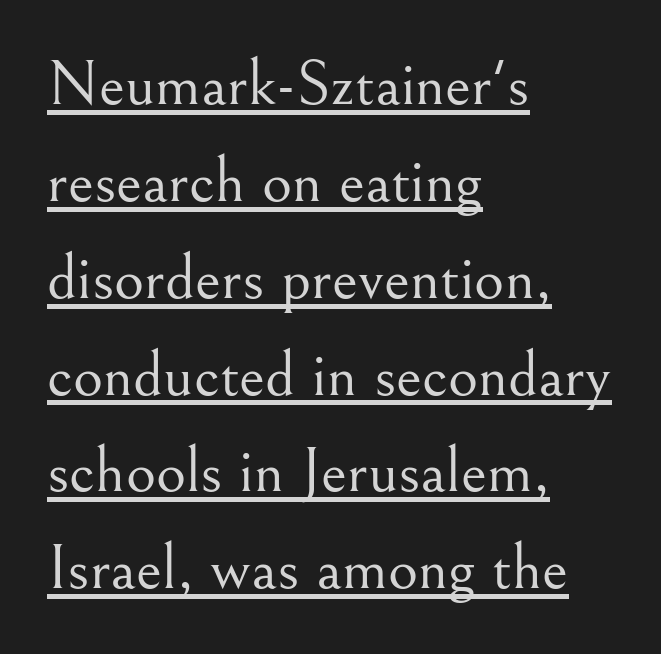
A typesetter would call this proportional, since set widths differ per character. Old-style or modern, the face here clearly has serifs. A normal amount of white space separates one row of letters from the next. This is underlined copy, the kind a proofreader might mark for attention.
